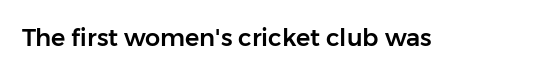
Observe the ordinary spacing: letters are neighbours, not strangers. Underline: absent. Rendered with straight, roman letterforms.
